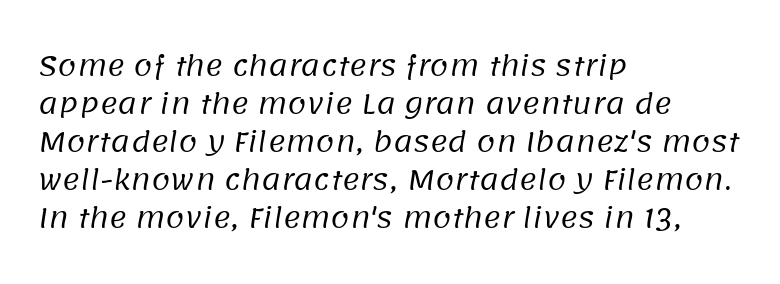
Q: Is the text bold? A: No.
Q: Is the text underlined? A: No.
Q: How is the paragraph aligned? A: Left-aligned.
Q: Is the spacing between letters normal or unusually wide? A: Normal.
Q: Is the spacing between lines tight, normal or loose? A: Normal.
